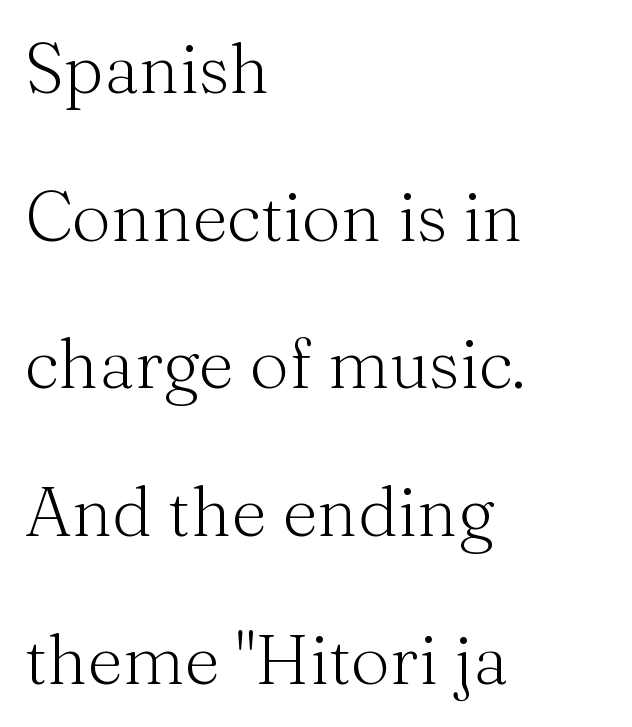
{"serif": "yes", "italic": "no", "bold": "no", "weight": "light", "width": "normal", "stroke_contrast": "medium", "x_height": "medium", "monospaced": "no", "underline": "no", "align": "left", "line_spacing": "loose", "line_spacing_ratio": 2.14, "letter_spacing": "normal", "letter_spacing_em": 0.0, "glyph_px": 69}
